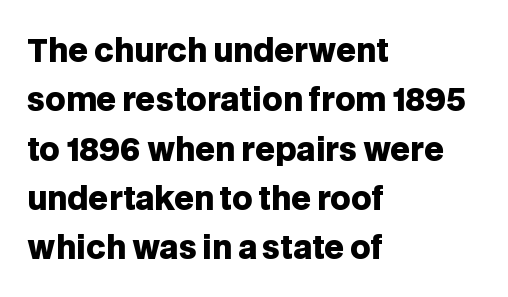
The image shows 31 px heavy sans-serif type, upright; set left-aligned, normal line spacing (1.59x), normal letter spacing, not underlined; low stroke contrast and a large x-height.
